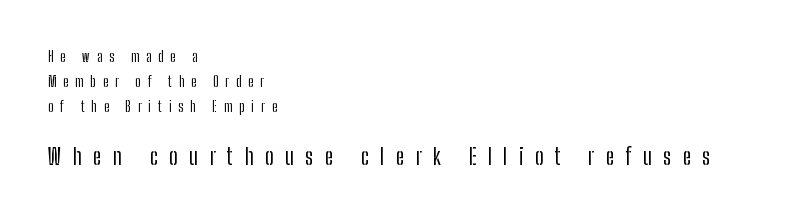
The image shows 23 px text type, upright; set left-aligned, line spacing 1.8x, unusually wide letter spacing (+0.5 em), not underlined; the second (bottom) block is 1.64x larger.
